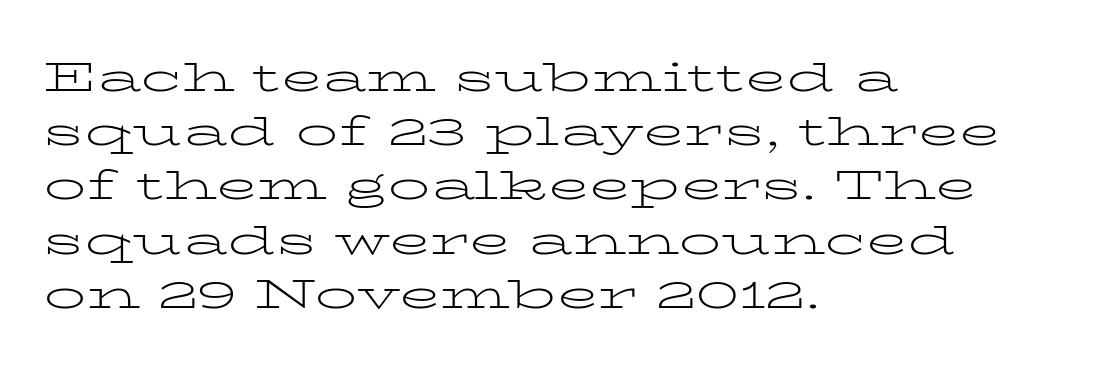
Q: Is the text bold? A: No.
Q: Is the text italic (slanted)? A: No, it is upright.
Q: Is the typeface a serif or a sans-serif typeface? A: Serif.
Q: Is the text underlined? A: No.
Q: How is the paragraph aligned? A: Left-aligned.
Q: Is the spacing between letters normal or unusually wide? A: Normal.
Q: Is the spacing between lines tight, normal or loose? A: Normal.
Q: Width (condensed, normal, or wide)? A: Wide.
Q: Stroke contrast? A: Low.
Q: x-height? A: Medium.
Q: Monospaced? A: No.
